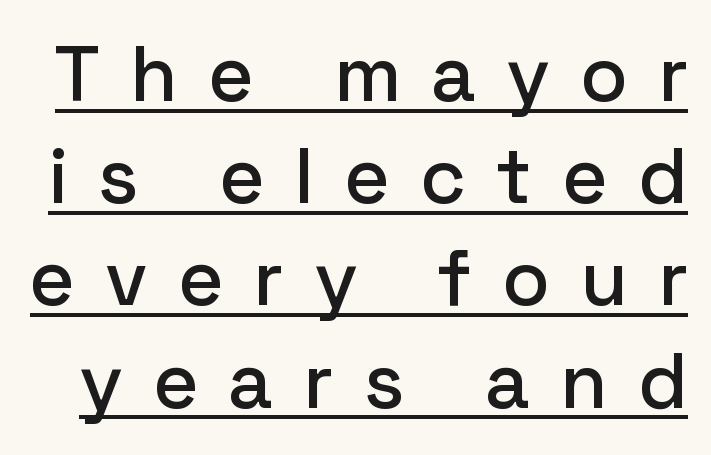
{"serif": "no", "italic": "no", "width": "normal", "stroke_contrast": "low", "x_height": "medium", "monospaced": "no", "underline": "yes", "line_spacing": "normal", "line_spacing_ratio": 1.31, "letter_spacing": "wide", "letter_spacing_em": 0.41, "glyph_px": 78}
